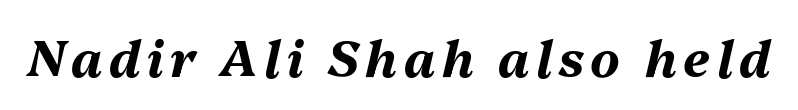
{"italic": "yes", "lean": "right", "slant_degrees": 13, "bold": "yes", "weight": "bold", "width": "normal", "stroke_contrast": "medium", "x_height": "medium", "monospaced": "no", "underline": "no", "glyph_px": 50}
